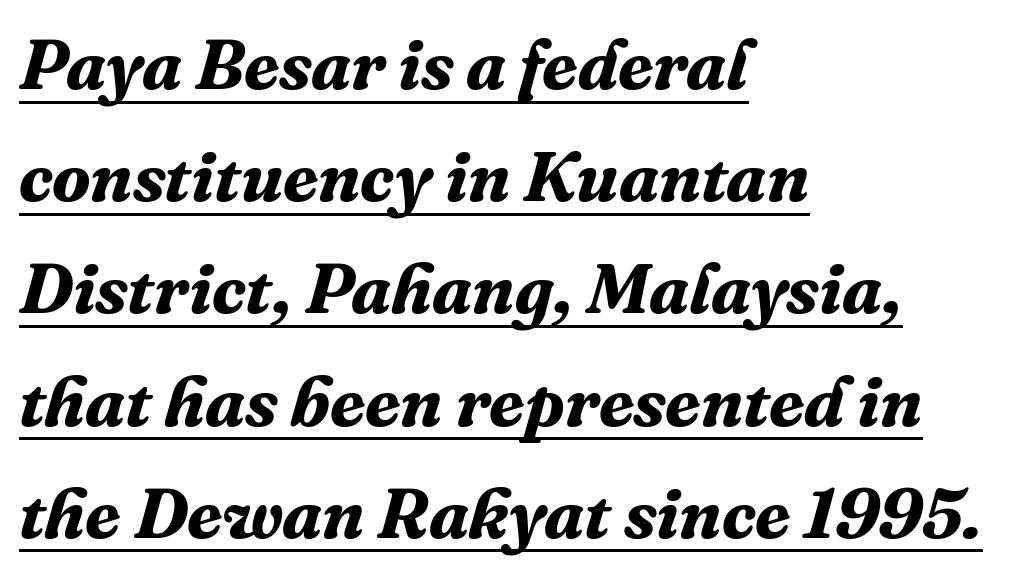
Q: Is the text bold? A: Yes.
Q: Is the text italic (slanted)? A: Yes, it leans right by about 16 degrees.
Q: Is the typeface a serif or a sans-serif typeface? A: Serif.
Q: Is the text underlined? A: Yes.
Q: How is the paragraph aligned? A: Left-aligned.
Q: Is the spacing between letters normal or unusually wide? A: Normal.
Q: Is the spacing between lines tight, normal or loose? A: Normal.
Q: Width (condensed, normal, or wide)? A: Normal.
Q: Stroke contrast? A: Medium.
Q: x-height? A: Medium.
Q: Monospaced? A: No.
